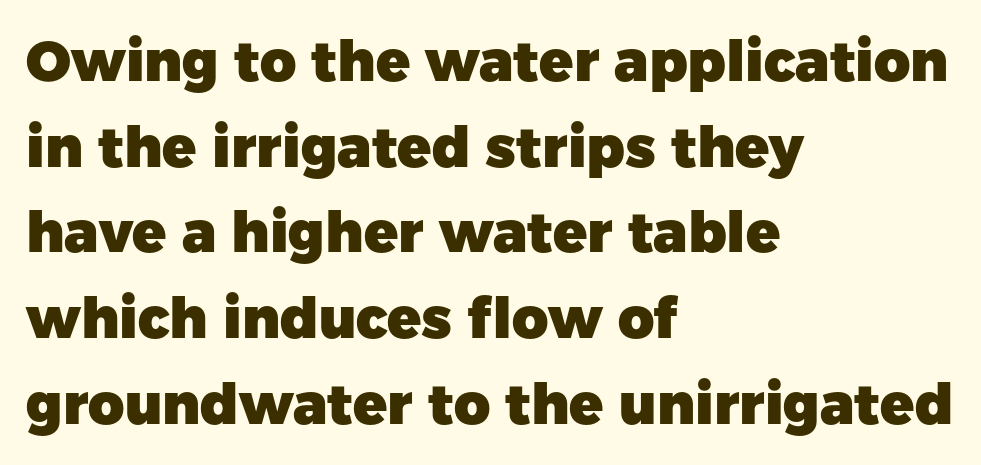
These lines keep a tight, regular rhythm from letter to letter. Caption: multi-line text, flush left, ragged right. Does the type have serifs? No, each stem ends abruptly. Every stem runs plumb, perpendicular to the baseline. Rows of type keep a routine distance in the vertical direction.
